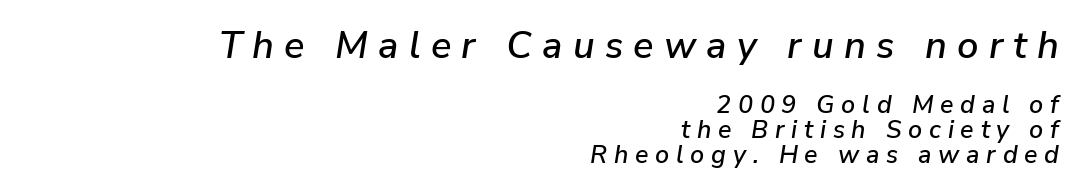
The face used here has a pronounced slope to its letters. Baseline-to-baseline distance is barely more than the letter height. Each letter keeps its own natural width here, so spacing adapts to shape. The paragraph has a hard right edge and a soft left edge. Reading top to bottom, the characters get smaller at the block break. The specimen omits any rule beneath the text block's lines.
